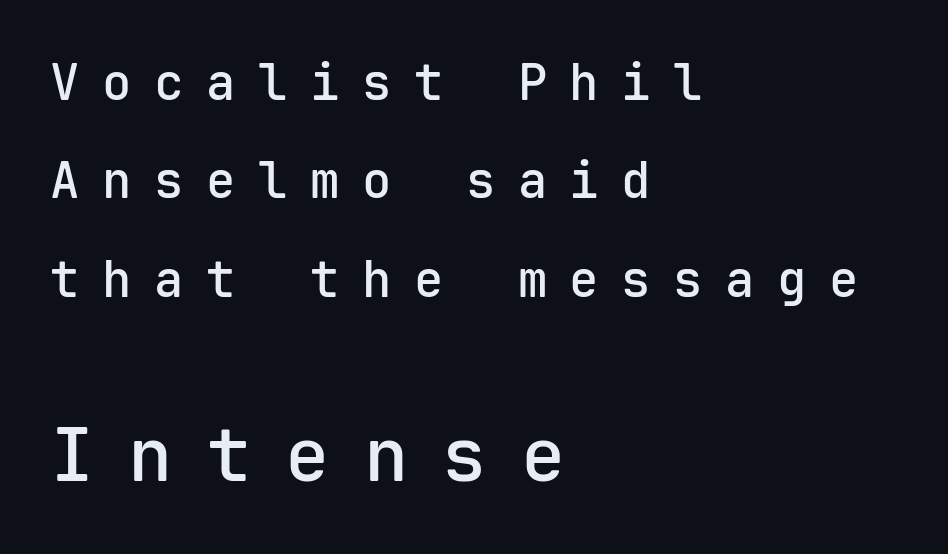
{"serif": "no", "italic": "no", "bold": "semi", "weight": "semibold", "width": "normal", "stroke_contrast": "low", "x_height": "medium", "monospaced": "yes", "underline": "no", "align": "left", "line_spacing": "loose", "line_spacing_ratio": 2.01, "letter_spacing": "wide", "letter_spacing_em": 0.46, "larger_block": "second", "size_ratio": 1.51, "glyph_px": 74}
